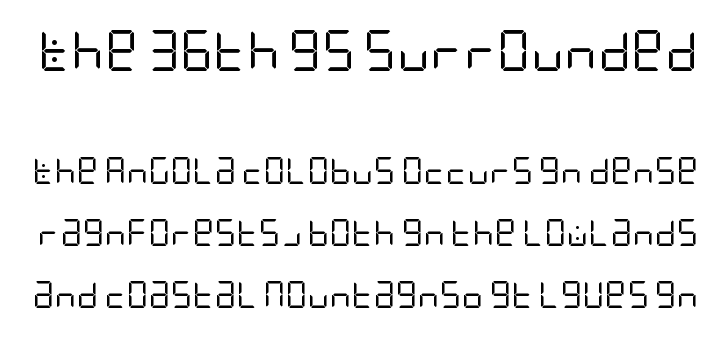
The line-height multiplier appears high, well above default. No feet cap the strokes, marking this as sans-serif type. These lines keep a tight, regular rhythm from letter to letter. Descenders hang freely into open space.
